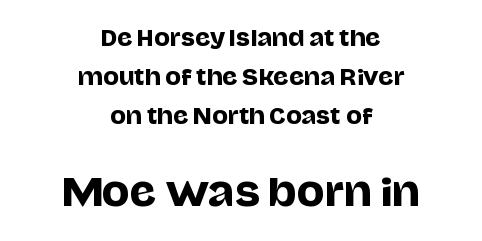
The image shows 37 px sans-serif type, upright; set centered, line spacing 1.85x, normal letter spacing, not underlined; the second (bottom) block is 1.76x larger; low stroke contrast and a large x-height.
